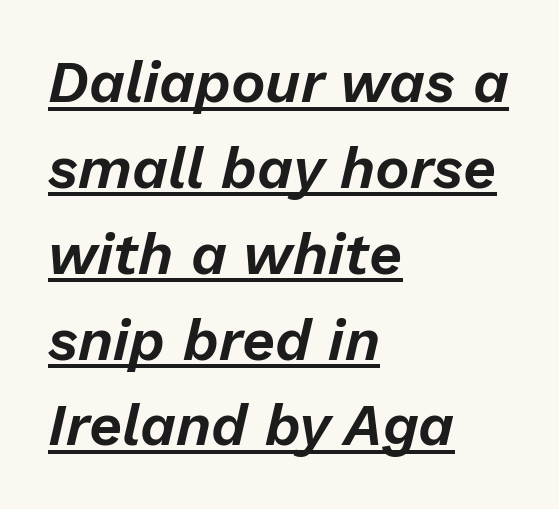
Q: Is the text italic (slanted)? A: Yes, it leans right by about 13 degrees.
Q: Is the text underlined? A: Yes.
Q: How is the paragraph aligned? A: Left-aligned.
Q: Is the spacing between letters normal or unusually wide? A: Normal.
Q: Is the spacing between lines tight, normal or loose? A: Normal.
Q: Width (condensed, normal, or wide)? A: Normal.
Q: Stroke contrast? A: Low.
Q: x-height? A: Medium.
Q: Monospaced? A: No.
